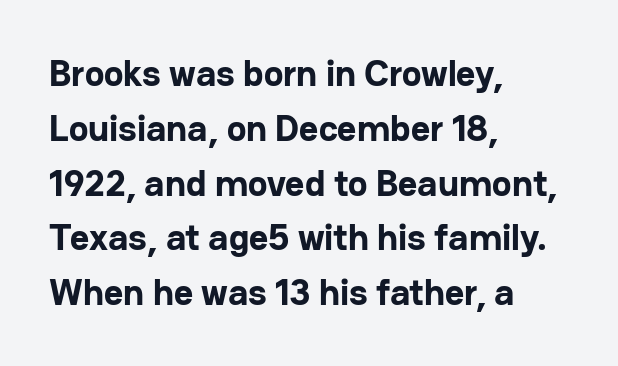
The image shows 37 px bold sans-serif type, upright; set left-aligned, normal line spacing (1.48x), normal letter spacing, not underlined; low stroke contrast and a medium x-height.
